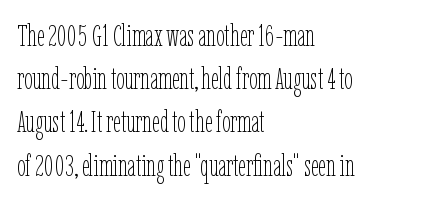
Q: Is the text bold? A: No.
Q: Is the text italic (slanted)? A: No, it is upright.
Q: Is the text underlined? A: No.
Q: How is the paragraph aligned? A: Left-aligned.
Q: Is the spacing between letters normal or unusually wide? A: Normal.
Q: Is the spacing between lines tight, normal or loose? A: Normal.
Q: Width (condensed, normal, or wide)? A: Condensed.
Q: Stroke contrast? A: Low.
Q: x-height? A: Medium.
Q: Monospaced? A: No.
